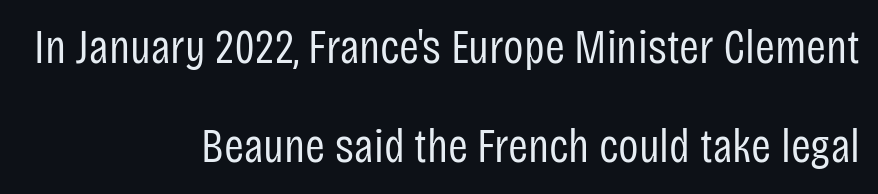
A clean baseline with only descenders dipping below it. Looks like regular typesetting: each glyph gets only the width it needs. The typesetting does not lean heavy: it is not bold. You can tell it's not italic because the verticals are truly vertical.
